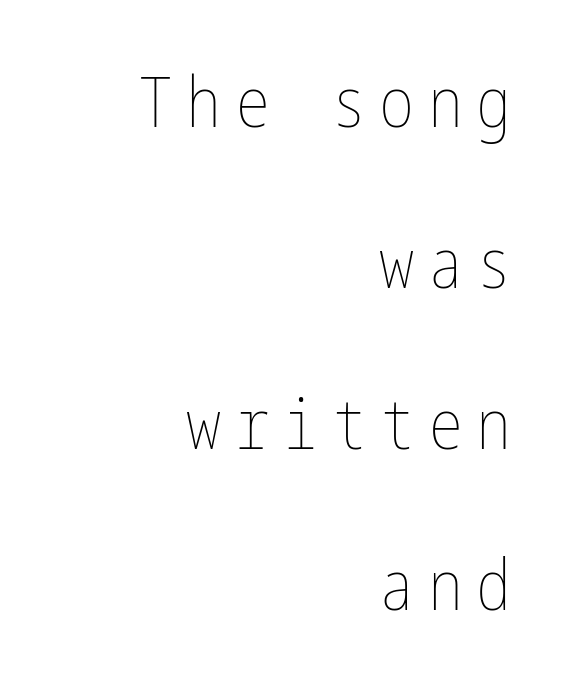
{"italic": "no", "bold": "no", "weight": "thin", "width": "condensed", "stroke_contrast": "low", "x_height": "medium", "underline": "no", "align": "right", "line_spacing": "loose", "line_spacing_ratio": 2.3, "glyph_px": 70}
